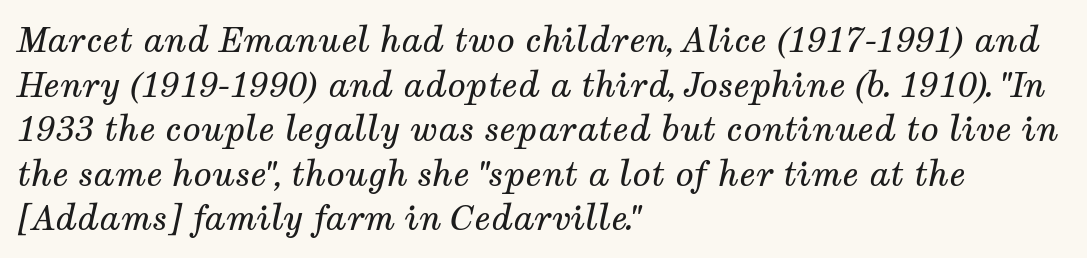
Decoration check: the copy has no underline. Slanted lettering throughout. Compared with typical paragraphs, the rows here are spaced about the same. Is the type heavy? It reads as light-to-regular instead. There is no visible air inserted between adjacent glyphs. This rendering uses left alignment, leaving the right contour irregular.
